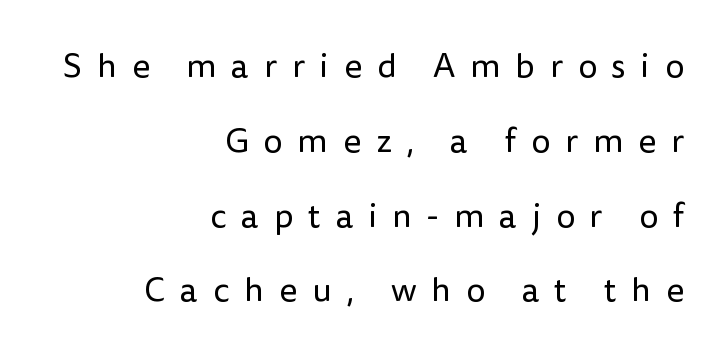
The image shows 34 px regular-weight sans-serif type, upright; set right-aligned, loose line spacing (2.2x), unusually wide letter spacing (+0.44 em), not underlined; low stroke contrast and a medium x-height.
